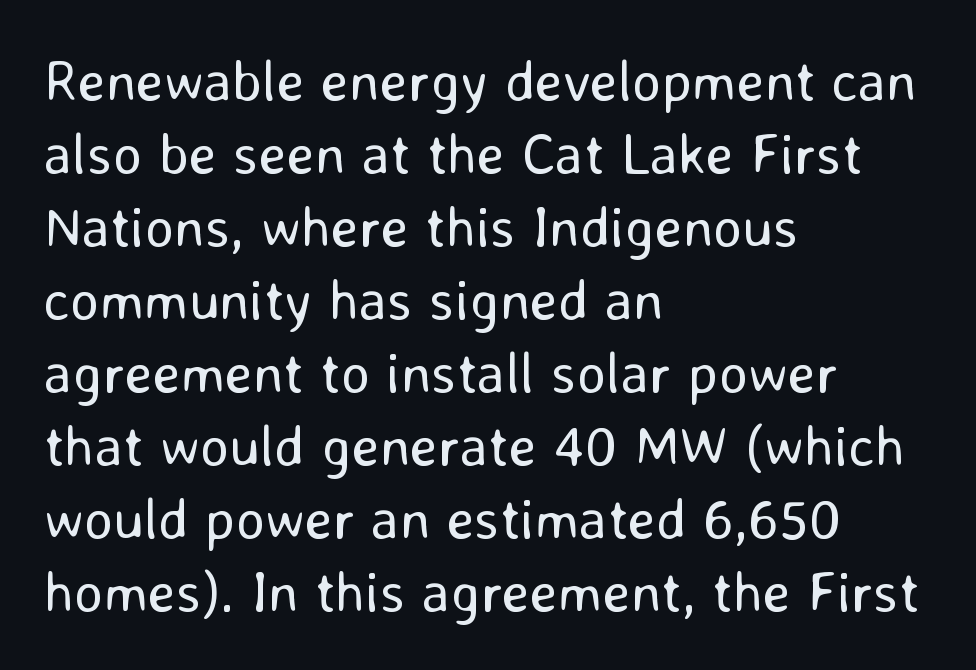
The image shows 57 px regular-weight sans-serif type, upright; set left-aligned, normal line spacing (1.28x), normal letter spacing, not underlined; low stroke contrast and a medium x-height.
